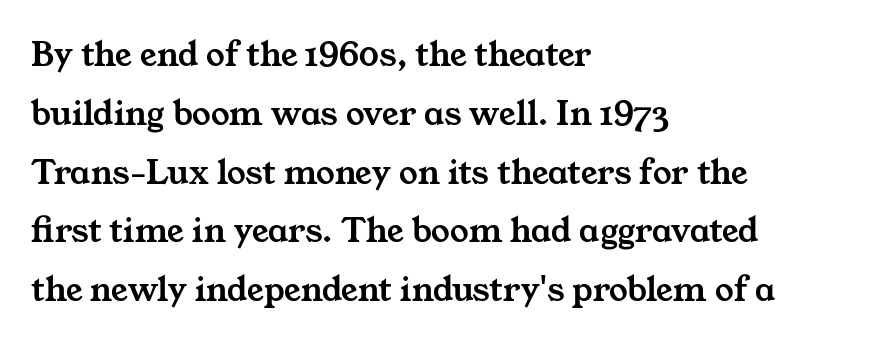
{"serif": "yes", "width": "wide", "stroke_contrast": "medium", "x_height": "medium", "monospaced": "no", "underline": "no", "align": "left", "line_spacing": "normal", "line_spacing_ratio": 1.59, "letter_spacing": "normal", "letter_spacing_em": 0.0, "glyph_px": 37}
